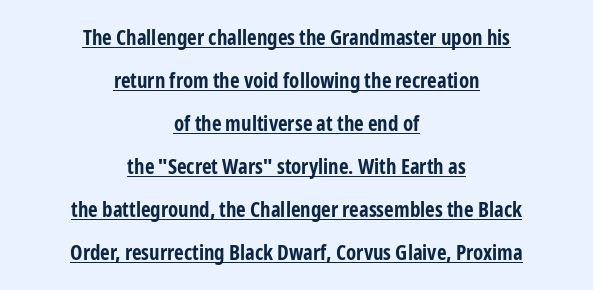
{"italic": "no", "bold": "yes", "underline": "yes", "align": "center", "line_spacing": "loose", "line_spacing_ratio": 2.05, "letter_spacing": "normal", "letter_spacing_em": 0.0, "glyph_px": 21}
